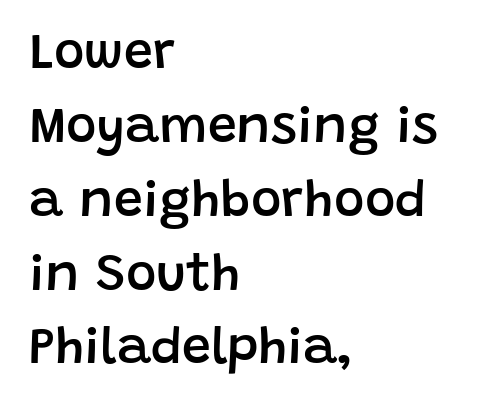
Q: Is the text bold? A: Semi-bold.
Q: Is the text italic (slanted)? A: No, it is upright.
Q: Is the typeface a serif or a sans-serif typeface? A: Sans-serif.
Q: Is the text underlined? A: No.
Q: How is the paragraph aligned? A: Left-aligned.
Q: Is the spacing between letters normal or unusually wide? A: Normal.
Q: Is the spacing between lines tight, normal or loose? A: Normal.
Q: Width (condensed, normal, or wide)? A: Normal.
Q: Stroke contrast? A: Low.
Q: x-height? A: Large.
Q: Monospaced? A: No.
